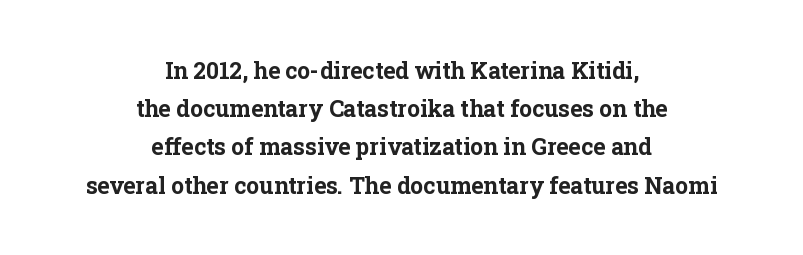
The image shows 23 px bold type, upright; set centered, normal line spacing (1.66x), normal letter spacing, not underlined.
